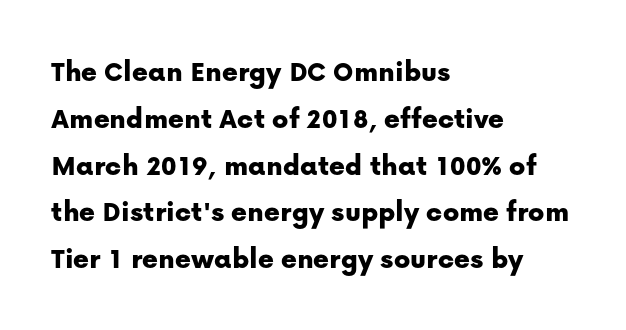
This sample uses a sans-serif face. Caption: multi-line text, flush left, ragged right. The rendering uses natural spacing where letterforms have individual widths. Standard letterfit; no display-style spreading of the glyphs.
